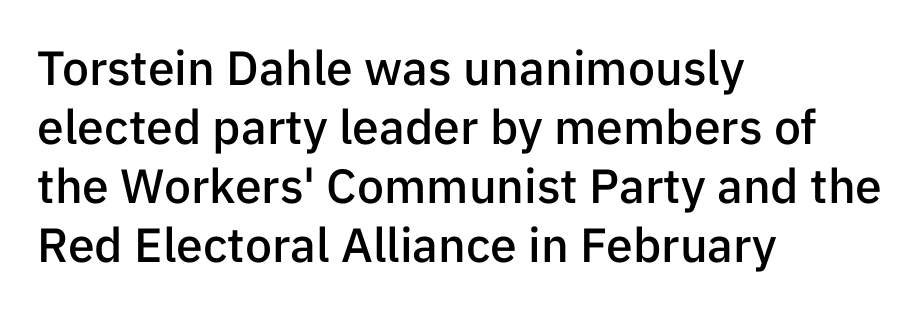
The image shows 48 px semibold sans-serif type, upright; set left-aligned, line spacing 1.23x, normal letter spacing, not underlined; low stroke contrast and a medium x-height.
